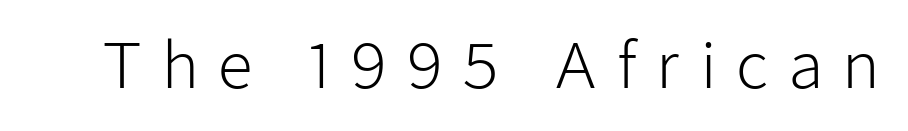
{"serif": "no", "italic": "no", "bold": "no", "weight": "light", "width": "normal", "stroke_contrast": "low", "x_height": "medium", "monospaced": "no", "underline": "no", "letter_spacing": "wide", "letter_spacing_em": 0.3, "glyph_px": 62}
